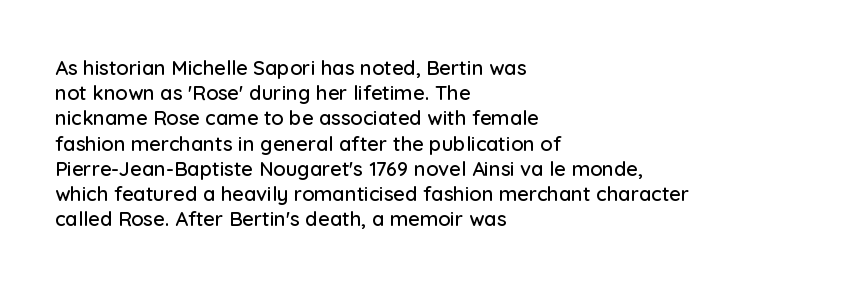
These lines keep a tight, regular rhythm from letter to letter. Successive baselines arrive at the customary interval. Unmarked baselines from the first word to the last. Casual observation: everything's shoved over to the left. This sample uses an upright cut, with every glyph sitting square on the baseline.
